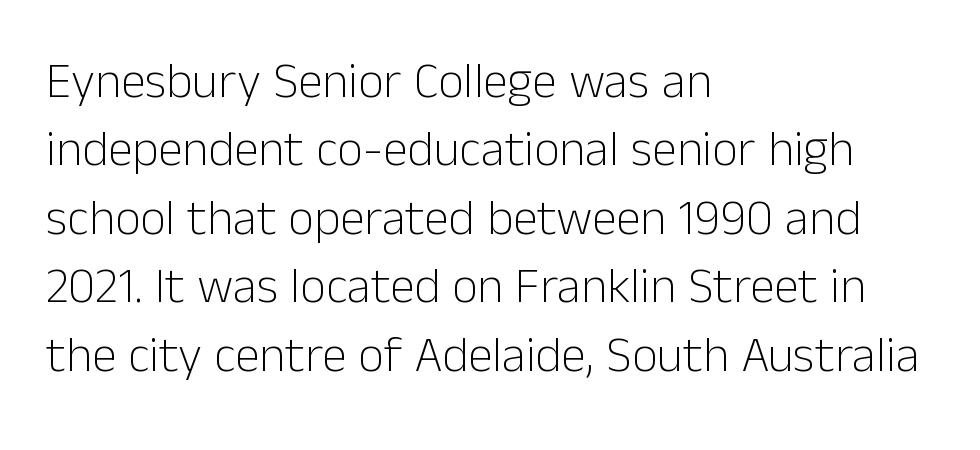
The image shows 50 px light sans-serif type, upright; set left-aligned, normal line spacing (1.37x), normal letter spacing, not underlined; low stroke contrast and a medium x-height.
